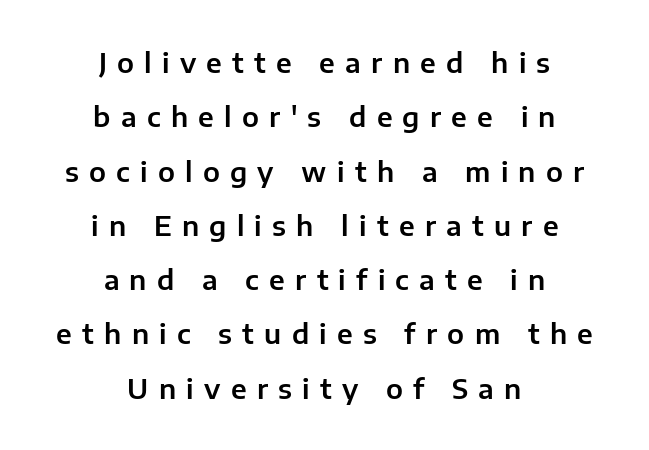
The image shows 27 px text type, upright; set centered, loose line spacing (2.01x), unusually wide letter spacing (+0.38 em), not underlined.
